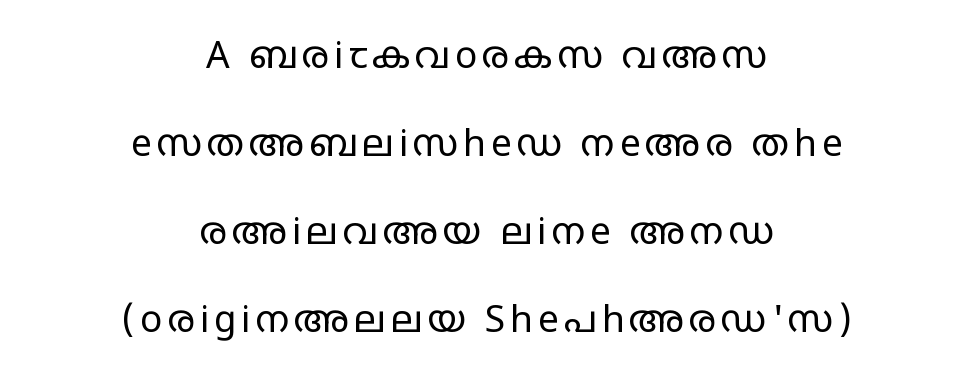
Interline gaps are noticeably wide in this sample. Nothing heavy about these letters — not bold at all. The type sits square on the baseline with zero lean. You could not count columns in this text — the font is proportionally spaced. Look at the bottom of the vertical strokes: they stop flat, with no serifs. Lines of text with bare space underneath.
